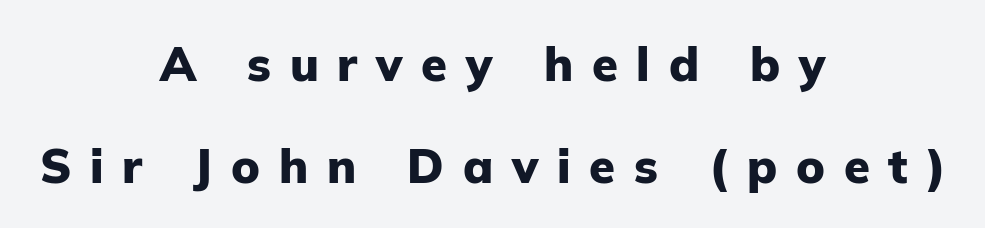
{"serif": "no", "italic": "no", "bold": "yes", "weight": "heavy", "width": "normal", "stroke_contrast": "low", "x_height": "medium", "monospaced": "no", "underline": "no", "align": "center", "line_spacing": "loose", "line_spacing_ratio": 2.17, "letter_spacing": "wide", "letter_spacing_em": 0.4, "glyph_px": 47}
